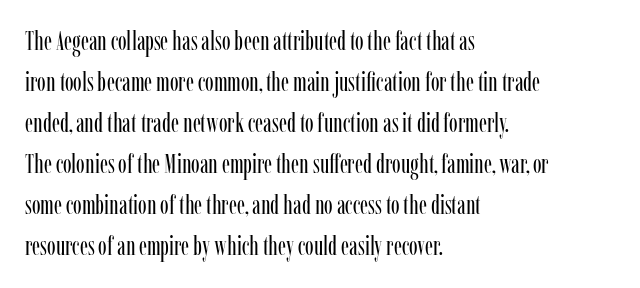
The image shows 26 px text type, upright; set left-aligned, normal line spacing (1.58x), normal letter spacing, not underlined.
